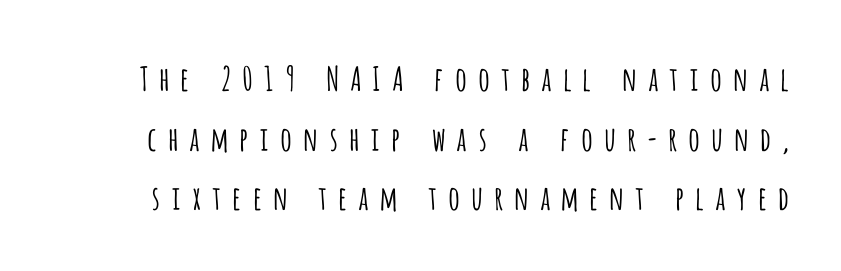
The image shows 33 px light, condensed sans-serif type, upright; set line spacing 1.81x, unusually wide letter spacing (+0.27 em), not underlined; low stroke contrast and a large x-height.
